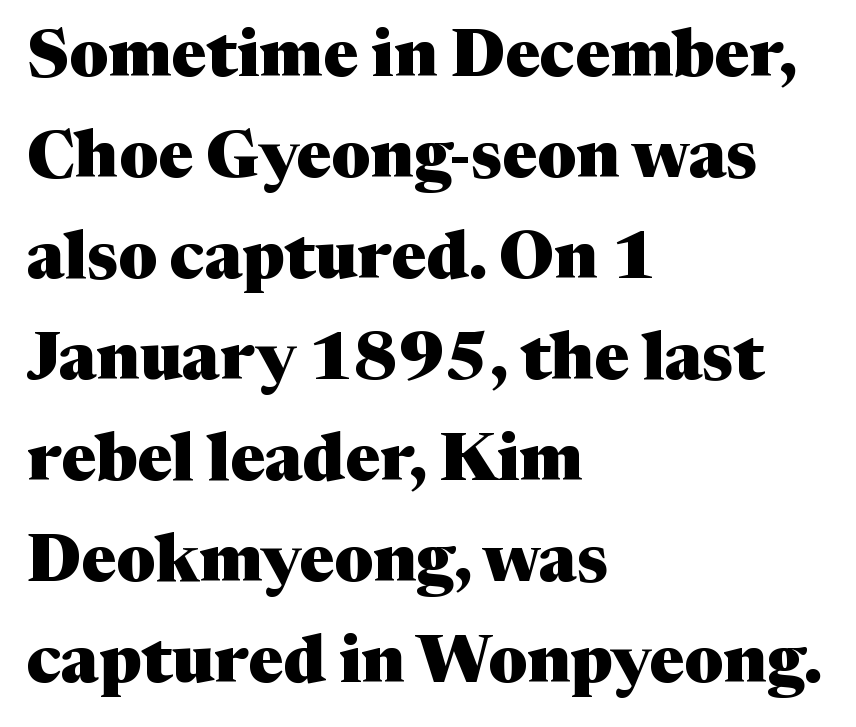
{"serif": "yes", "italic": "no", "bold": "yes", "weight": "heavy", "width": "normal", "stroke_contrast": "medium", "x_height": "medium", "monospaced": "no", "underline": "no", "align": "left", "line_spacing": "normal", "line_spacing_ratio": 1.53, "letter_spacing": "normal", "letter_spacing_em": 0.0, "glyph_px": 66}
